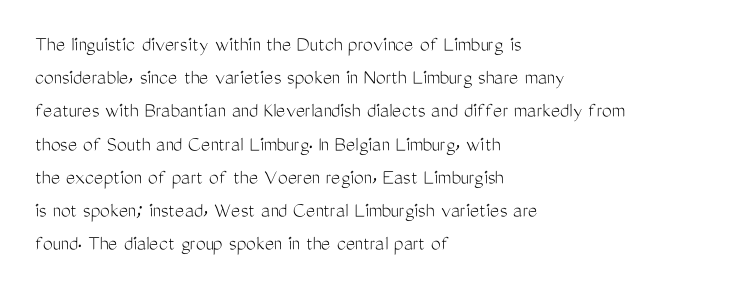
The image shows 22 px text type, upright; set left-aligned, normal line spacing (1.51x), normal letter spacing, not underlined.
